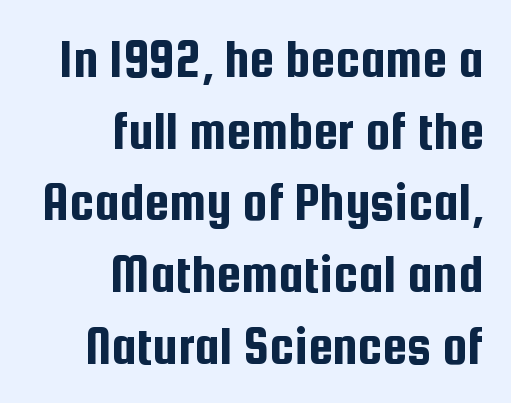
Q: Is the text italic (slanted)? A: No, it is upright.
Q: Is the typeface a serif or a sans-serif typeface? A: Sans-serif.
Q: Is the text underlined? A: No.
Q: How is the paragraph aligned? A: Right-aligned.
Q: Is the spacing between letters normal or unusually wide? A: Normal.
Q: Is the spacing between lines tight, normal or loose? A: Normal.
Q: Width (condensed, normal, or wide)? A: Condensed.
Q: Stroke contrast? A: Low.
Q: x-height? A: Medium.
Q: Monospaced? A: No.
